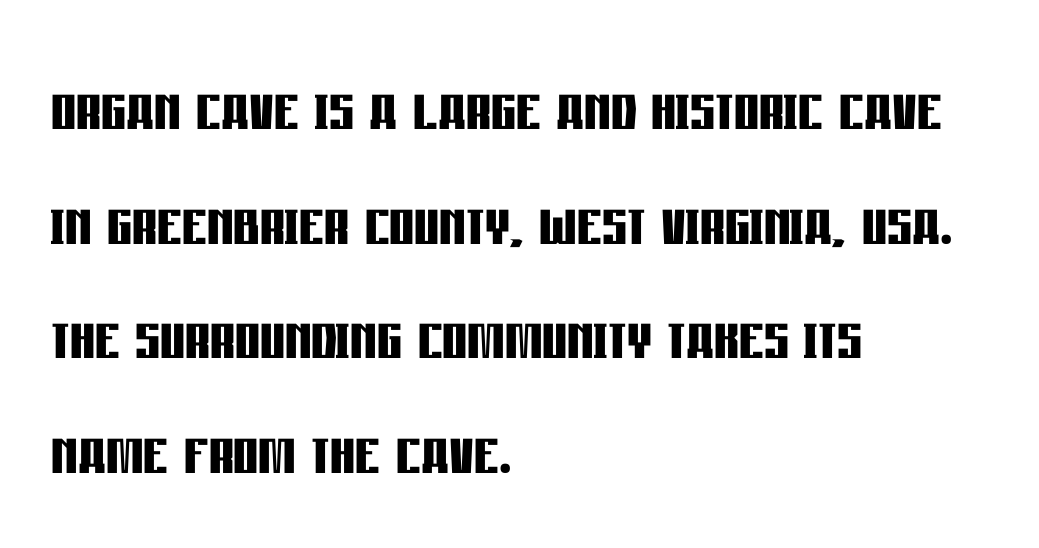
Strokes here are thick enough to call this a true bold. No feet cap the strokes, marking this as sans-serif type. The axis of the letterforms is exactly vertical. Unmarked baselines from the first word to the last. Baseline-to-baseline distance is the conventional proportion of letter height.
